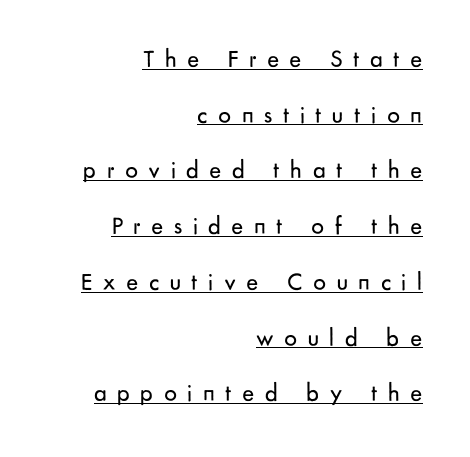
{"italic": "no", "bold": "no", "underline": "yes", "align": "right", "line_spacing": "loose", "line_spacing_ratio": 2.23, "letter_spacing": "wide", "letter_spacing_em": 0.42, "glyph_px": 25}
